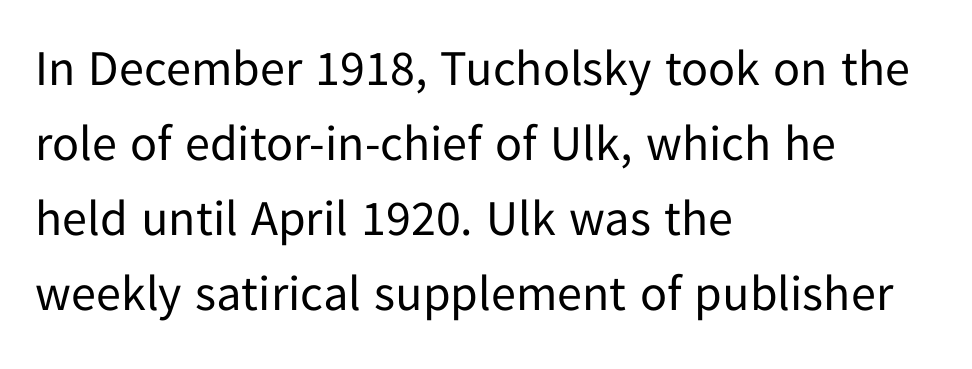
Q: Is the text bold? A: No.
Q: Is the text italic (slanted)? A: No, it is upright.
Q: Is the typeface a serif or a sans-serif typeface? A: Sans-serif.
Q: Is the text underlined? A: No.
Q: How is the paragraph aligned? A: Left-aligned.
Q: Is the spacing between letters normal or unusually wide? A: Normal.
Q: Is the spacing between lines tight, normal or loose? A: Normal.
Q: Width (condensed, normal, or wide)? A: Normal.
Q: Stroke contrast? A: Low.
Q: x-height? A: Medium.
Q: Monospaced? A: No.
